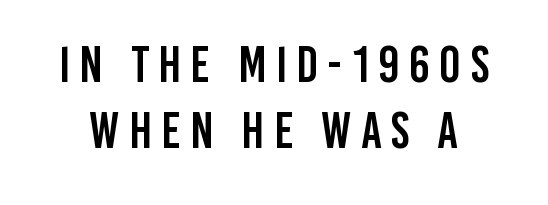
Q: Is the text italic (slanted)? A: No, it is upright.
Q: Is the typeface a serif or a sans-serif typeface? A: Sans-serif.
Q: Is the text underlined? A: No.
Q: Is the spacing between lines tight, normal or loose? A: Normal.
Q: Width (condensed, normal, or wide)? A: Condensed.
Q: Stroke contrast? A: Low.
Q: x-height? A: Large.
Q: Monospaced? A: No.
